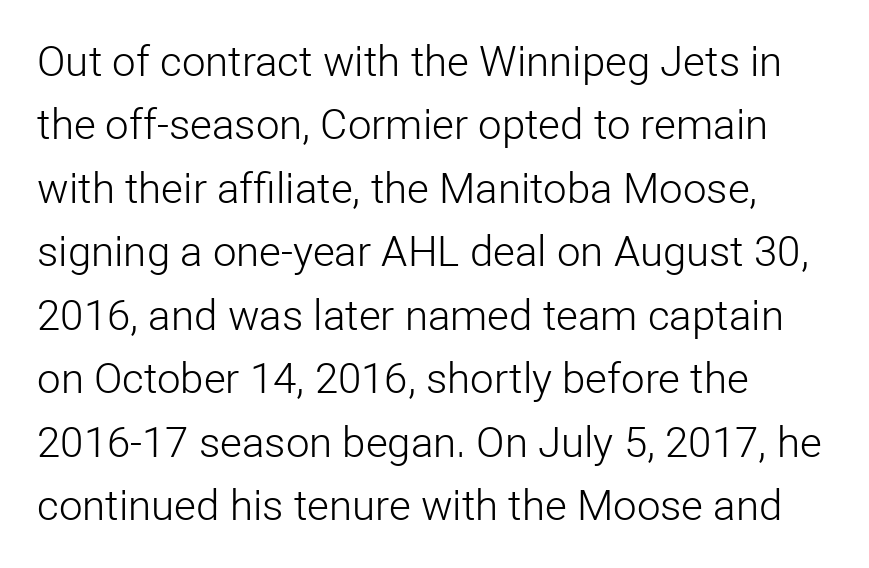
The image shows 42 px light sans-serif type, upright; set left-aligned, normal line spacing (1.51x), normal letter spacing, not underlined; low stroke contrast and a medium x-height.
